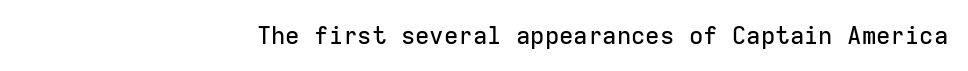
{"italic": "no", "underline": "no", "align": "right", "letter_spacing": "normal", "letter_spacing_em": 0.0, "glyph_px": 24}
